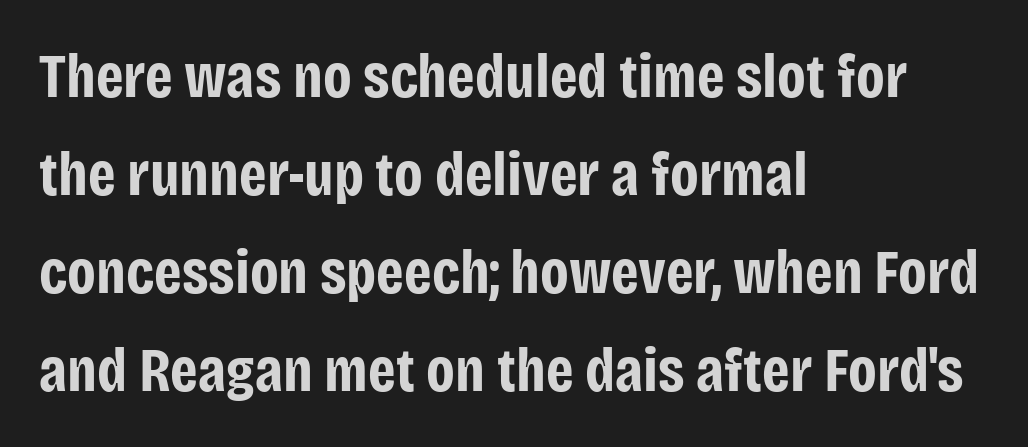
The image shows 62 px bold, condensed sans-serif type, upright; set left-aligned, normal line spacing (1.58x), normal letter spacing, not underlined; low stroke contrast and a large x-height.
